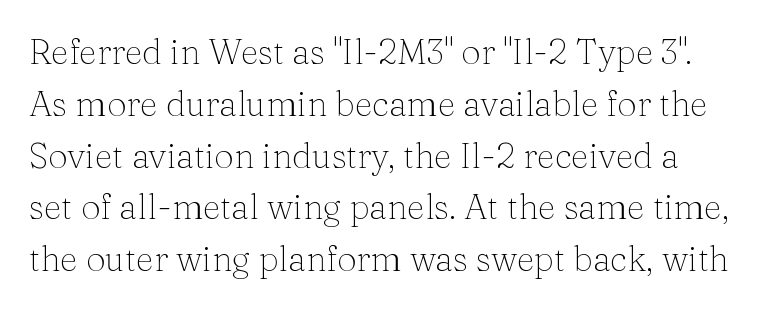
Leading: standard. These lines were composed using upright roman letters. Spacing verdict: proportional, widths tailored to each character. Regarding serifs, this sample has them. Clear beneath every line of the passage. Stems here are at most as thick as an everyday book face.
